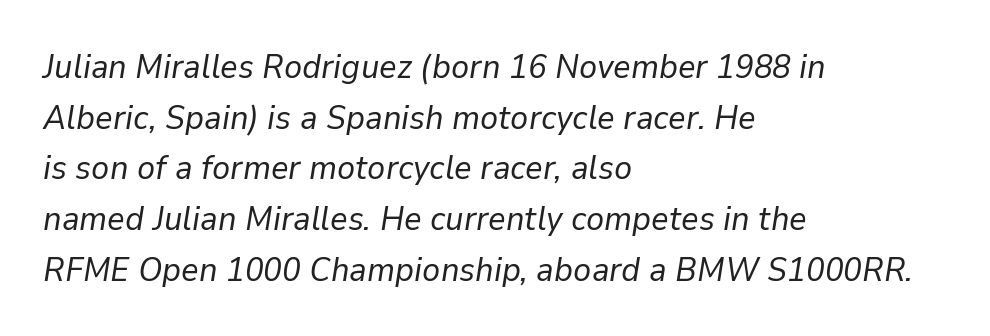
{"italic": "yes", "lean": "right", "slant_degrees": 9, "bold": "no", "weight": "regular", "width": "normal", "stroke_contrast": "low", "x_height": "medium", "monospaced": "no", "underline": "no", "align": "left", "line_spacing": "normal", "line_spacing_ratio": 1.49, "letter_spacing": "normal", "letter_spacing_em": 0.0, "glyph_px": 34}
